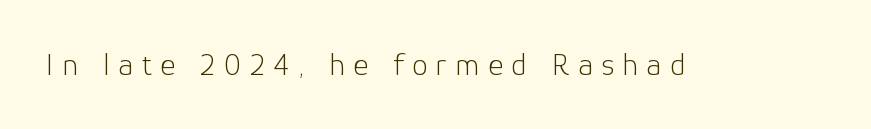
Think of a printed novel: that variable character pitch is what you see here. Grotesque or geometric, the face here clearly has no serifs. Quick note: not italic, upright. Think standard paragraph weight, or any step lighter than that. Honestly, the letter spacing is so wide it's the main thing you notice.
